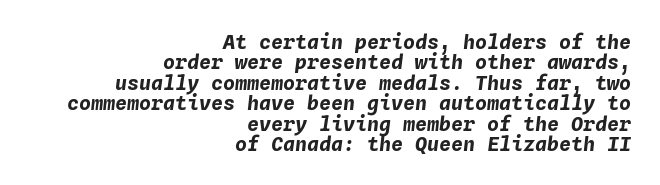
The image shows 20 px bold type, italic (leaning right); set right-aligned, tight line spacing (1.02x), normal letter spacing, not underlined.
